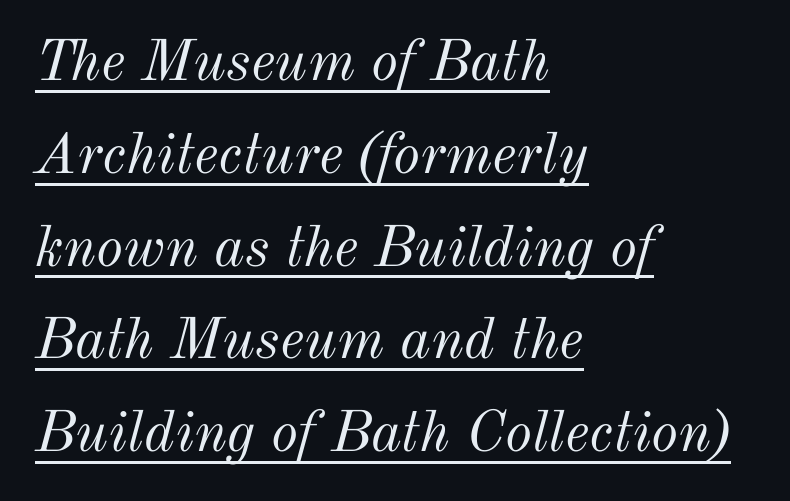
{"italic": "yes", "lean": "right", "slant_degrees": 12, "bold": "no", "weight": "light", "width": "normal", "stroke_contrast": "medium", "x_height": "small", "monospaced": "no", "underline": "yes", "align": "left", "line_spacing": "normal", "line_spacing_ratio": 1.6, "letter_spacing": "normal", "letter_spacing_em": 0.0, "glyph_px": 58}
